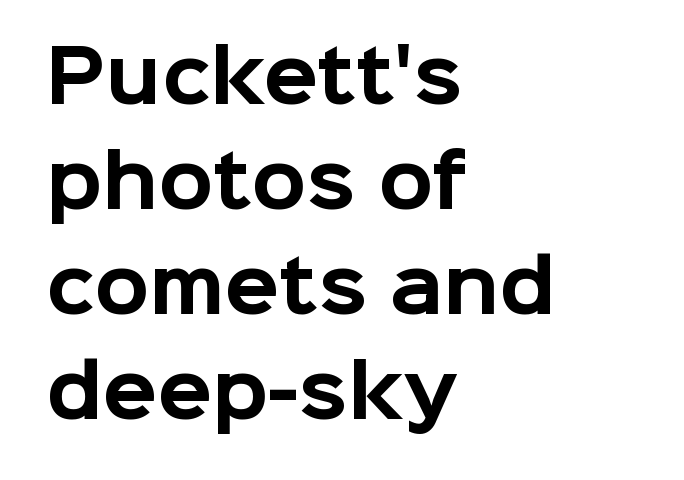
Visually the block forms a straight wall on the left and a jagged coastline on the right. Bare-footed words on every line. Characters follow at the spacing the type designer built in. Note: no serifs on the glyphs. You'd pick this weight for a headline — it's a proper bold.
